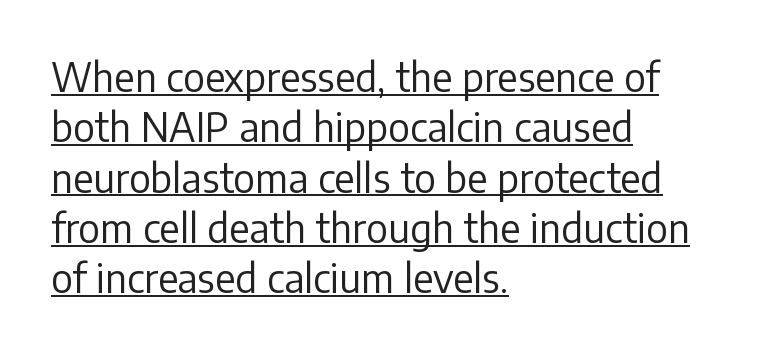
The image shows 39 px regular-weight sans-serif type, upright; set left-aligned, normal line spacing (1.29x), normal letter spacing, underlined; low stroke contrast and a medium x-height.
